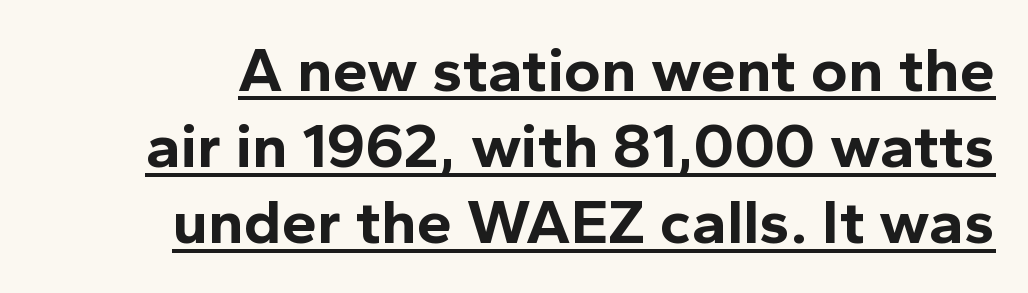
Q: Is the text bold? A: Yes.
Q: Is the text italic (slanted)? A: No, it is upright.
Q: Is the typeface a serif or a sans-serif typeface? A: Sans-serif.
Q: Is the text underlined? A: Yes.
Q: Is the spacing between letters normal or unusually wide? A: Normal.
Q: Width (condensed, normal, or wide)? A: Normal.
Q: x-height? A: Medium.
Q: Monospaced? A: No.
